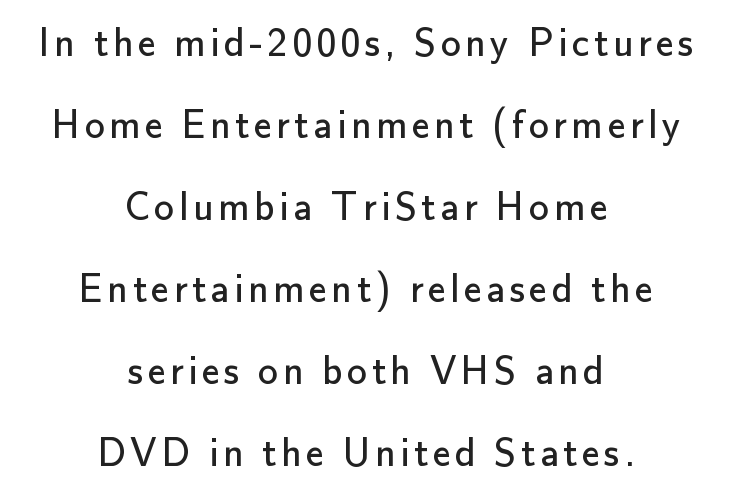
{"serif": "no", "italic": "no", "bold": "no", "weight": "regular", "width": "normal", "stroke_contrast": "low", "x_height": "small", "monospaced": "no", "underline": "no", "align": "center", "line_spacing": "loose", "line_spacing_ratio": 2.05, "glyph_px": 40}
